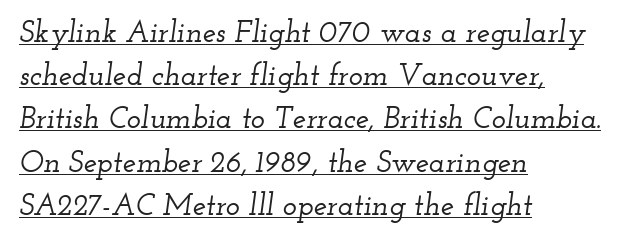
{"serif": "yes", "italic": "yes", "lean": "right", "slant_degrees": 12, "width": "wide", "stroke_contrast": "low", "x_height": "small", "monospaced": "no", "underline": "yes", "align": "left", "line_spacing": "normal", "line_spacing_ratio": 1.44, "letter_spacing": "normal", "letter_spacing_em": 0.0, "glyph_px": 30}
